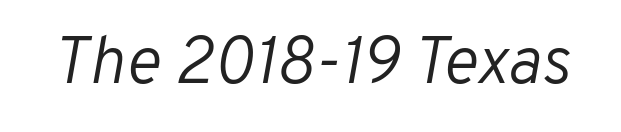
Q: Is the text bold? A: No.
Q: Is the text italic (slanted)? A: Yes, it leans right by about 10 degrees.
Q: Is the text underlined? A: No.
Q: Is the spacing between letters normal or unusually wide? A: Normal.
Q: Width (condensed, normal, or wide)? A: Normal.
Q: Stroke contrast? A: Low.
Q: x-height? A: Medium.
Q: Monospaced? A: No.
